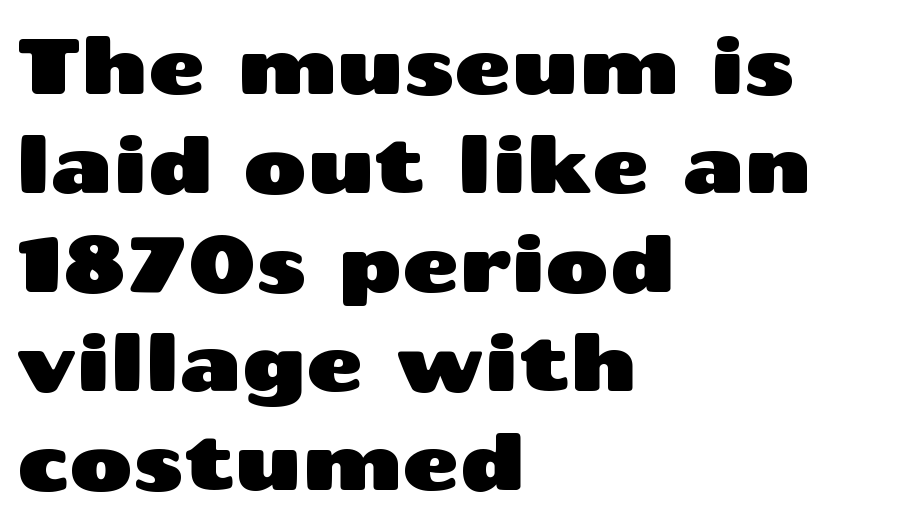
Q: Is the text italic (slanted)? A: No, it is upright.
Q: Is the typeface a serif or a sans-serif typeface? A: Sans-serif.
Q: Is the text underlined? A: No.
Q: How is the paragraph aligned? A: Left-aligned.
Q: Is the spacing between letters normal or unusually wide? A: Normal.
Q: Is the spacing between lines tight, normal or loose? A: Normal.
Q: Width (condensed, normal, or wide)? A: Wide.
Q: Stroke contrast? A: Medium.
Q: x-height? A: Medium.
Q: Monospaced? A: No.
